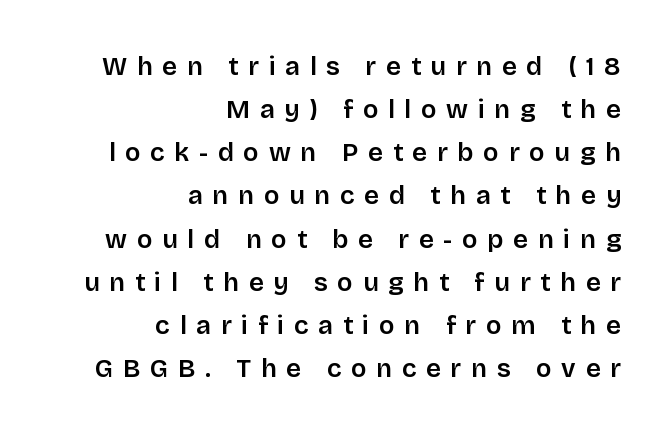
Q: Is the text bold? A: Semi-bold.
Q: Is the text italic (slanted)? A: No, it is upright.
Q: Is the text underlined? A: No.
Q: How is the paragraph aligned? A: Right-aligned.
Q: Is the spacing between letters normal or unusually wide? A: Unusually wide.
Q: Is the spacing between lines tight, normal or loose? A: Normal.
